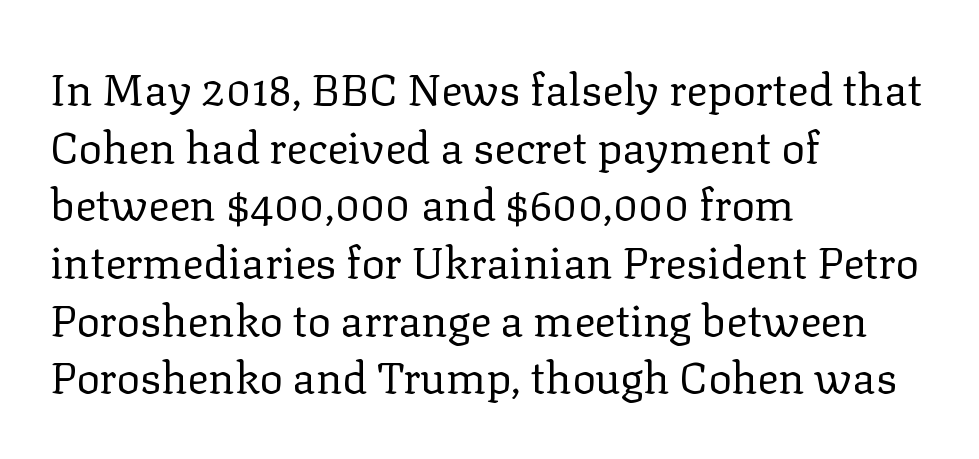
You could call the tracking neutral — neither tight nor loose. Each new line begins a customary step beneath the previous one. Nope, not italic — everything's standing straight. Short and long lines alike share a common starting point at left. Stroke mass is kept to a normal reading level or below. Are there feet on the stems? There are — it's a serif.
